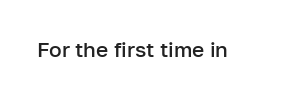
The image shows 21 px text type, upright; set normal letter spacing, not underlined.
